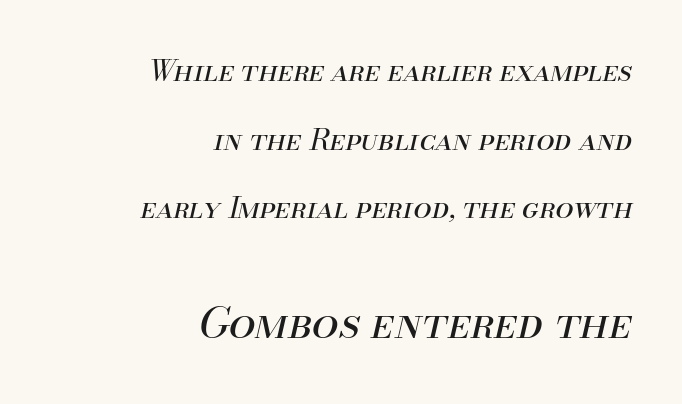
Vertical spacing — loose. A typesetter would mark this as italic. Each word holds together tightly as a unit, with standard inter-letter gaps. Each row of text sits above clean, open space. These lines are rendered in a variable-pitch font. You get the small type first, then a jump to larger type.
